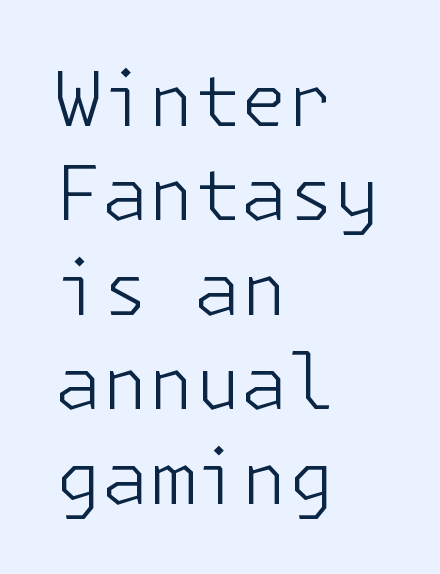
Q: Is the text bold? A: No.
Q: Is the text italic (slanted)? A: No, it is upright.
Q: Is the typeface a serif or a sans-serif typeface? A: Sans-serif.
Q: Is the text underlined? A: No.
Q: How is the paragraph aligned? A: Left-aligned.
Q: Is the spacing between letters normal or unusually wide? A: Normal.
Q: Is the spacing between lines tight, normal or loose? A: Normal.
Q: Width (condensed, normal, or wide)? A: Normal.
Q: Stroke contrast? A: Low.
Q: x-height? A: Medium.
